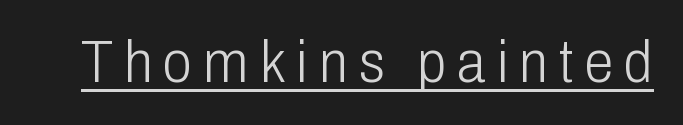
{"serif": "no", "italic": "no", "bold": "no", "weight": "light", "width": "condensed", "stroke_contrast": "low", "x_height": "medium", "monospaced": "no", "underline": "yes", "glyph_px": 59}
